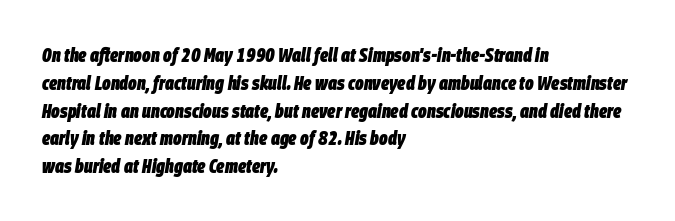
{"italic": "yes", "lean": "right", "slant_degrees": 9, "bold": "yes", "underline": "no", "align": "left", "line_spacing": "normal", "line_spacing_ratio": 1.39, "letter_spacing": "normal", "letter_spacing_em": 0.0, "glyph_px": 20}
